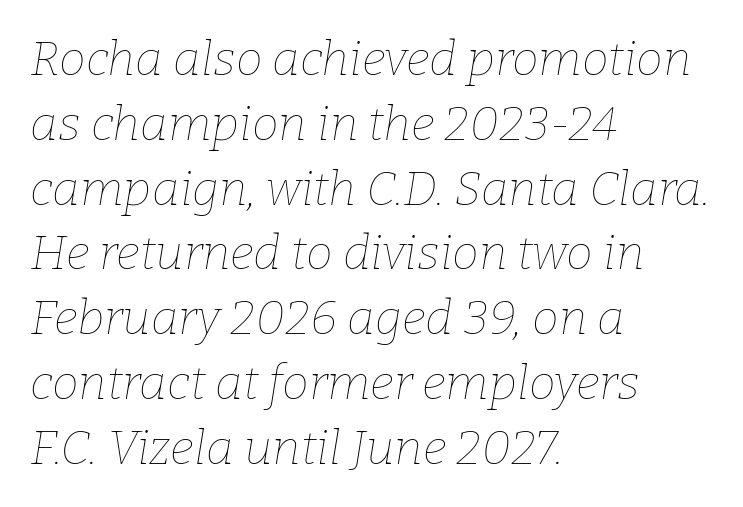
Q: Is the text bold? A: No.
Q: Is the text italic (slanted)? A: Yes, it leans right by about 9 degrees.
Q: Is the text underlined? A: No.
Q: How is the paragraph aligned? A: Left-aligned.
Q: Is the spacing between letters normal or unusually wide? A: Normal.
Q: Is the spacing between lines tight, normal or loose? A: Normal.
Q: Width (condensed, normal, or wide)? A: Normal.
Q: Stroke contrast? A: Low.
Q: x-height? A: Medium.
Q: Monospaced? A: No.
